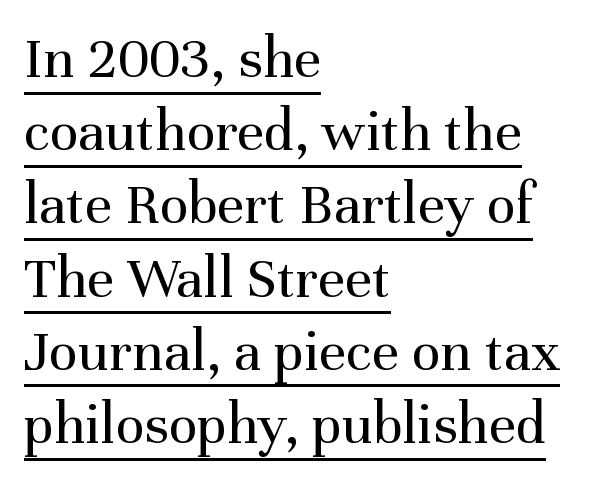
Q: Is the text bold? A: No.
Q: Is the text italic (slanted)? A: No, it is upright.
Q: Is the typeface a serif or a sans-serif typeface? A: Serif.
Q: Is the text underlined? A: Yes.
Q: How is the paragraph aligned? A: Left-aligned.
Q: Is the spacing between letters normal or unusually wide? A: Normal.
Q: Width (condensed, normal, or wide)? A: Normal.
Q: Stroke contrast? A: Medium.
Q: x-height? A: Medium.
Q: Monospaced? A: No.
